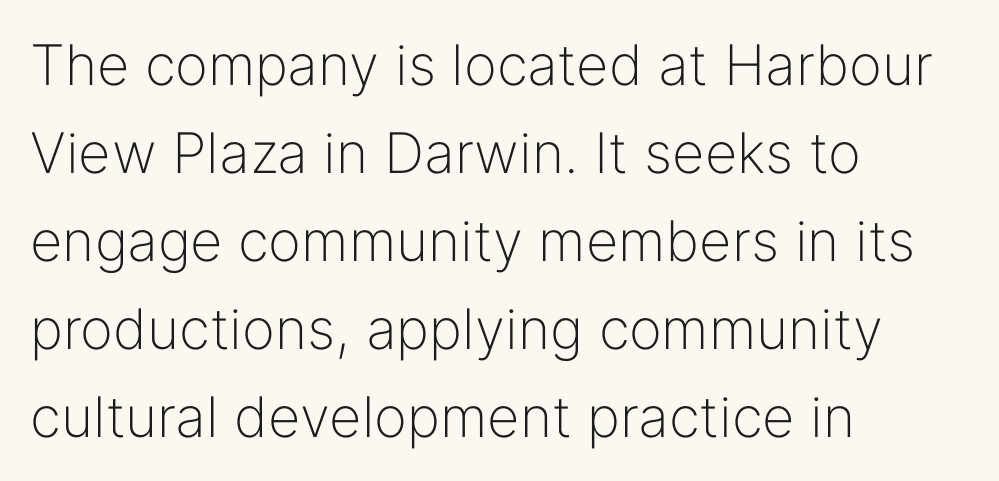
The image shows 56 px light sans-serif type, upright; set left-aligned, normal line spacing (1.57x), normal letter spacing, not underlined; low stroke contrast and a medium x-height.
